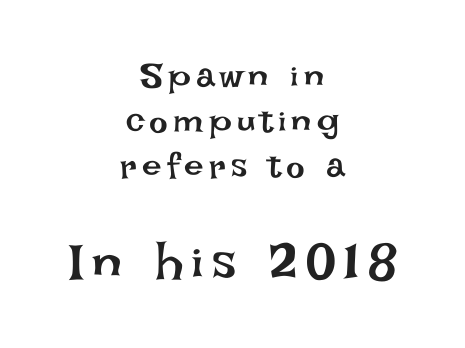
Q: Is the text bold? A: No.
Q: Is the text italic (slanted)? A: No, it is upright.
Q: Is the text underlined? A: No.
Q: How is the paragraph aligned? A: Centered.
Q: Is the spacing between lines tight, normal or loose? A: Normal.
Q: Which block of text is set in a larger size, the first (top) or the second (bottom)? A: The second (bottom) one.
Q: Width (condensed, normal, or wide)? A: Normal.
Q: Stroke contrast? A: Low.
Q: x-height? A: Large.
Q: Monospaced? A: No.
